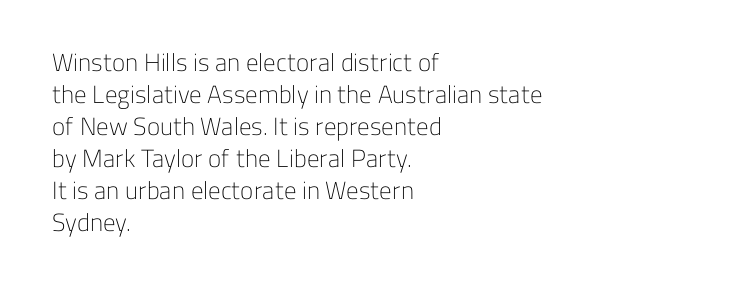
Q: Is the text bold? A: No.
Q: Is the text italic (slanted)? A: No, it is upright.
Q: Is the text underlined? A: No.
Q: How is the paragraph aligned? A: Left-aligned.
Q: Is the spacing between letters normal or unusually wide? A: Normal.
Q: Is the spacing between lines tight, normal or loose? A: Normal.
